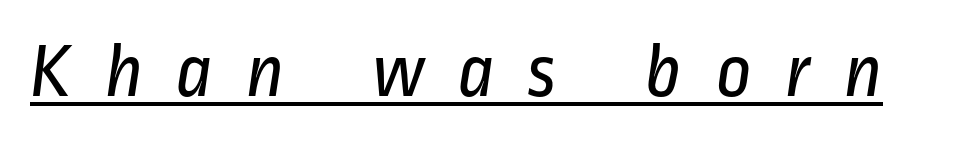
No feet cap the strokes, marking this as sans-serif type. Think of a printed novel: that variable character pitch is what you see here. Each word looks stretched out because of the extra space between its letters. The words here are underlined.
